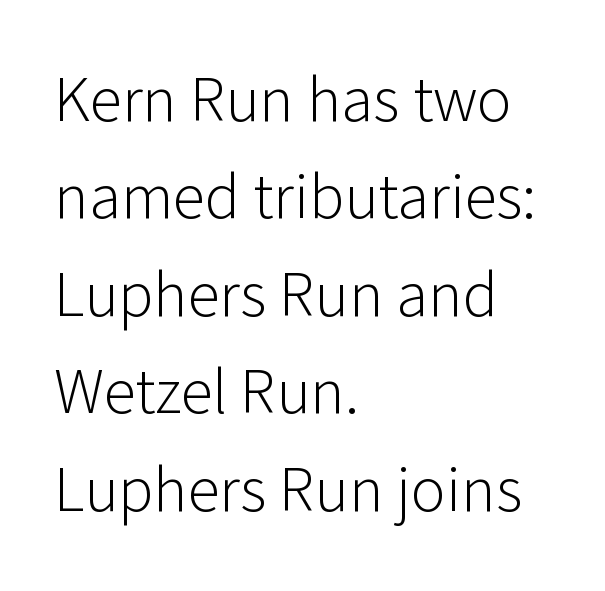
Q: Is the text bold? A: No.
Q: Is the text italic (slanted)? A: No, it is upright.
Q: Is the typeface a serif or a sans-serif typeface? A: Sans-serif.
Q: Is the text underlined? A: No.
Q: How is the paragraph aligned? A: Left-aligned.
Q: Is the spacing between letters normal or unusually wide? A: Normal.
Q: Is the spacing between lines tight, normal or loose? A: Normal.
Q: Width (condensed, normal, or wide)? A: Normal.
Q: Stroke contrast? A: Low.
Q: x-height? A: Medium.
Q: Monospaced? A: No.
